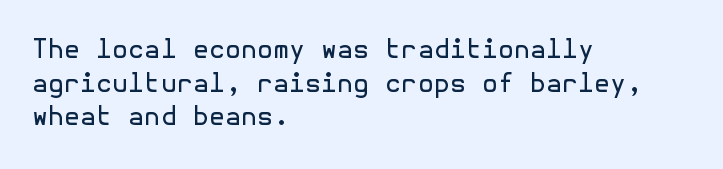
The image shows 26 px text type, upright; set left-aligned, normal line spacing (1.29x), normal letter spacing, not underlined.
